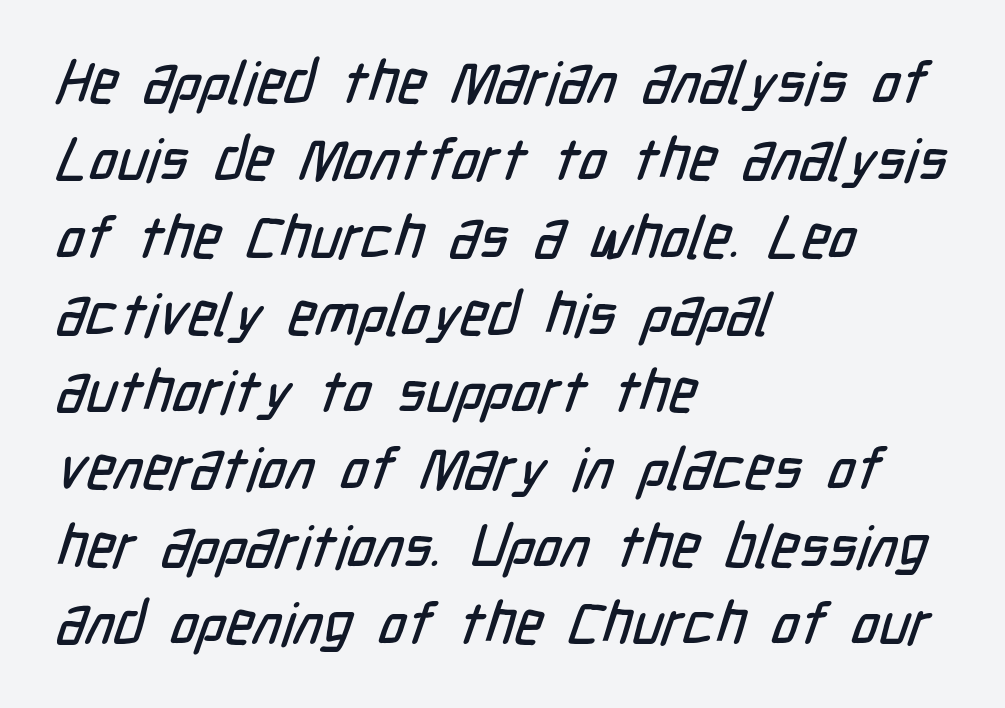
The image shows 59 px condensed sans-serif type; set left-aligned, normal line spacing (1.31x), normal letter spacing, not underlined; low stroke contrast and a medium x-height.
